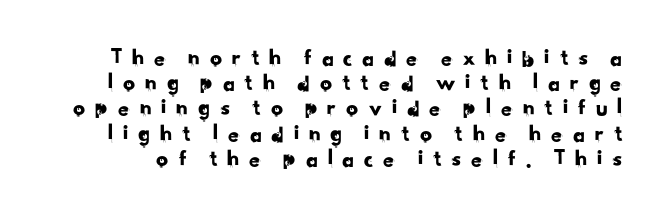
The image shows 24 px text type; set tight line spacing (1.05x), unusually wide letter spacing (+0.34 em), not underlined.
